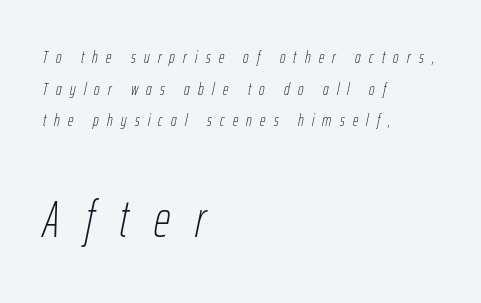
Visually, the bottom section dominates because its glyphs are scaled up. Look at the tracking — it's clearly loosened, letters drifting apart. The ragged edge is on the right, which tells us the setting is flush left. Spacing verdict: proportional, widths tailored to each character. The font sits on the lighter half of the weight spectrum, regular included. Clear beneath every line of the passage.
